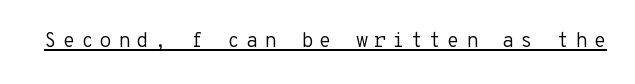
Q: Is the text bold? A: No.
Q: Is the text italic (slanted)? A: No, it is upright.
Q: Is the text underlined? A: Yes.
Q: Is the spacing between letters normal or unusually wide? A: Unusually wide.
